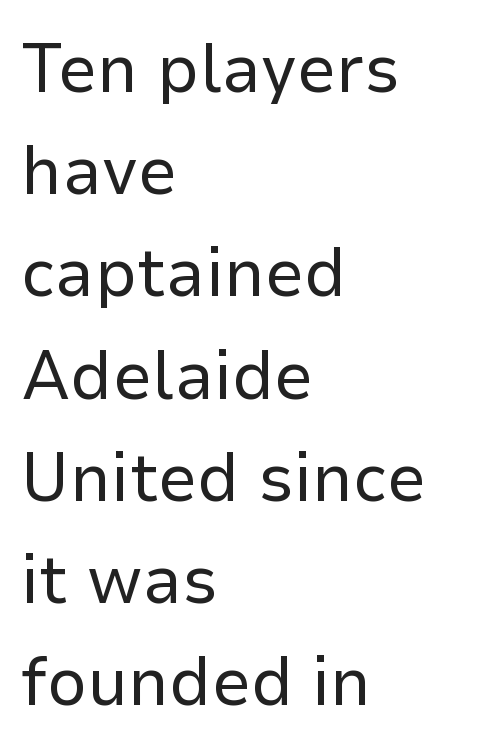
The image shows 70 px regular-weight sans-serif type, upright; set left-aligned, normal line spacing (1.46x), normal letter spacing, not underlined; low stroke contrast and a medium x-height.
